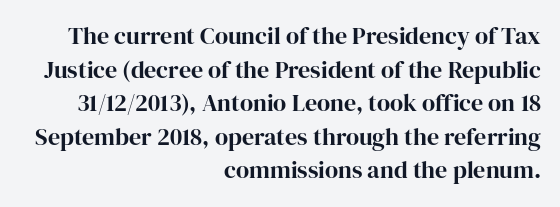
The image shows 24 px text type, upright; set right-aligned, normal line spacing (1.4x), normal letter spacing, not underlined.
